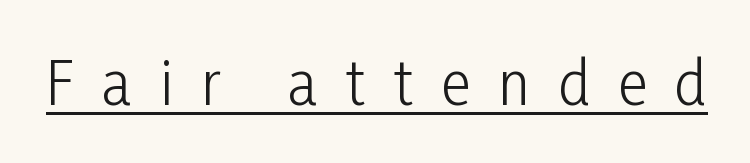
{"serif": "no", "italic": "no", "bold": "no", "weight": "light", "width": "condensed", "stroke_contrast": "low", "x_height": "medium", "monospaced": "no", "underline": "yes", "letter_spacing": "wide", "letter_spacing_em": 0.48, "glyph_px": 58}
